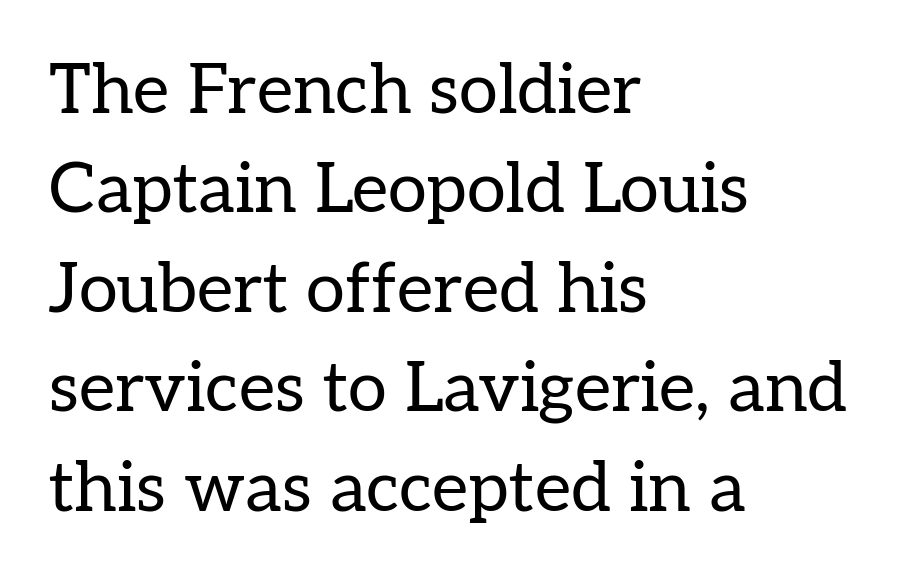
Just letters on the line, the space beneath them empty. These glyphs show unthickened strokes, regular width or finer. Regular leading. Layout note: lines flush left. Does the lettering tilt? It doesn't — this is upright.
